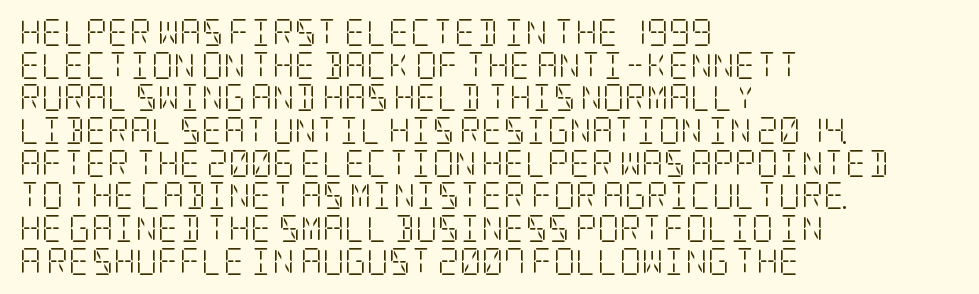
What stands out about the letter spacing? Nothing — it is the standard amount. This is not heavy type; no bold has been used. Just letters on the line, the space beneath them empty. Notice how the stems are strictly vertical — no italics here. This rendering uses left alignment, leaving the right contour irregular.
